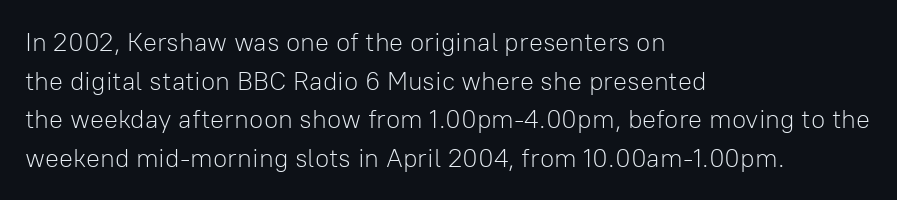
The image shows 26 px text type, upright; set left-aligned, normal line spacing (1.49x), normal letter spacing, not underlined.
